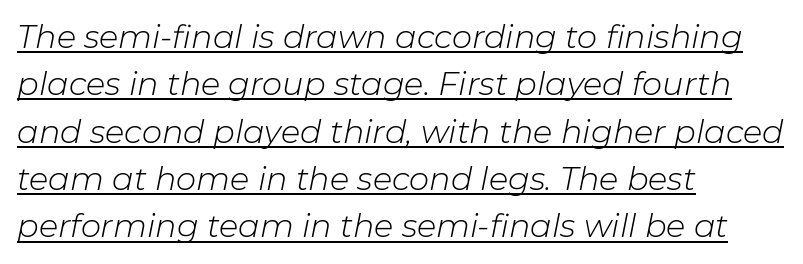
Q: Is the text bold? A: No.
Q: Is the text italic (slanted)? A: Yes, it leans right by about 11 degrees.
Q: Is the text underlined? A: Yes.
Q: How is the paragraph aligned? A: Left-aligned.
Q: Is the spacing between letters normal or unusually wide? A: Normal.
Q: Is the spacing between lines tight, normal or loose? A: Normal.
Q: Width (condensed, normal, or wide)? A: Normal.
Q: Stroke contrast? A: Low.
Q: x-height? A: Medium.
Q: Monospaced? A: No.
